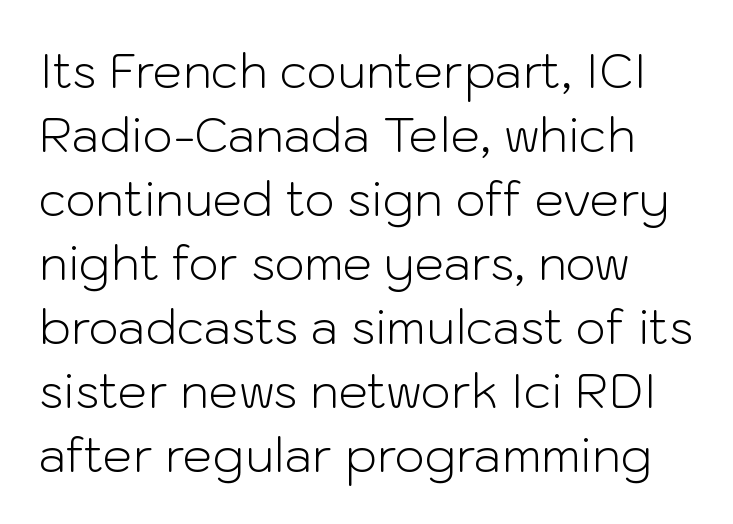
Q: Is the text bold? A: No.
Q: Is the text italic (slanted)? A: No, it is upright.
Q: Is the typeface a serif or a sans-serif typeface? A: Sans-serif.
Q: Is the text underlined? A: No.
Q: Is the spacing between letters normal or unusually wide? A: Normal.
Q: Is the spacing between lines tight, normal or loose? A: Normal.
Q: Width (condensed, normal, or wide)? A: Normal.
Q: Stroke contrast? A: Low.
Q: x-height? A: Medium.
Q: Monospaced? A: No.
